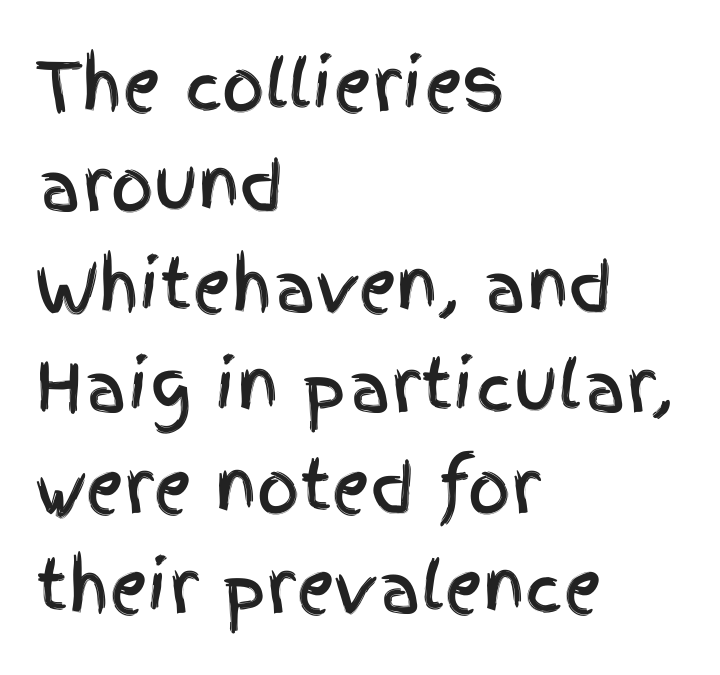
The image shows 67 px condensed sans-serif type, upright; set left-aligned, normal line spacing (1.5x), normal letter spacing, not underlined; a large x-height.
